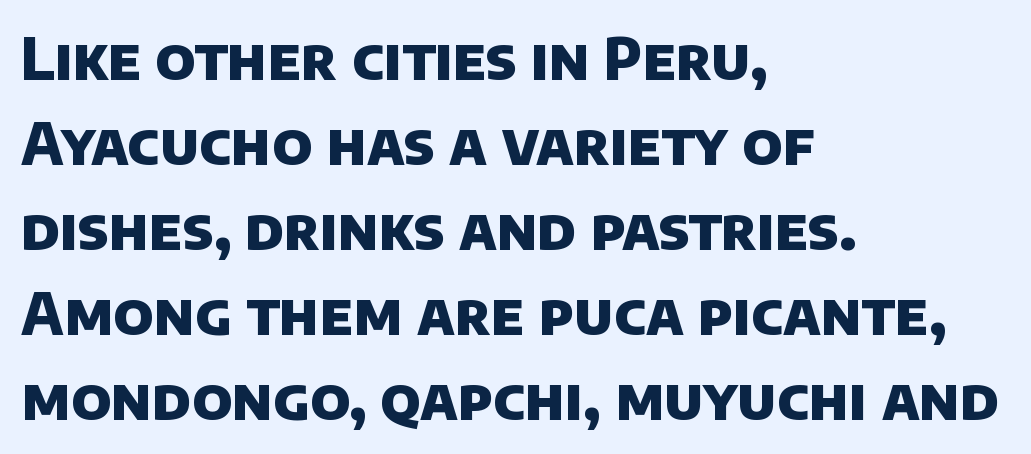
{"serif": "no", "bold": "yes", "weight": "heavy", "width": "normal", "stroke_contrast": "low", "x_height": "large", "monospaced": "no", "underline": "no", "align": "left", "line_spacing": "normal", "line_spacing_ratio": 1.49, "letter_spacing": "normal", "letter_spacing_em": 0.0, "glyph_px": 57}
